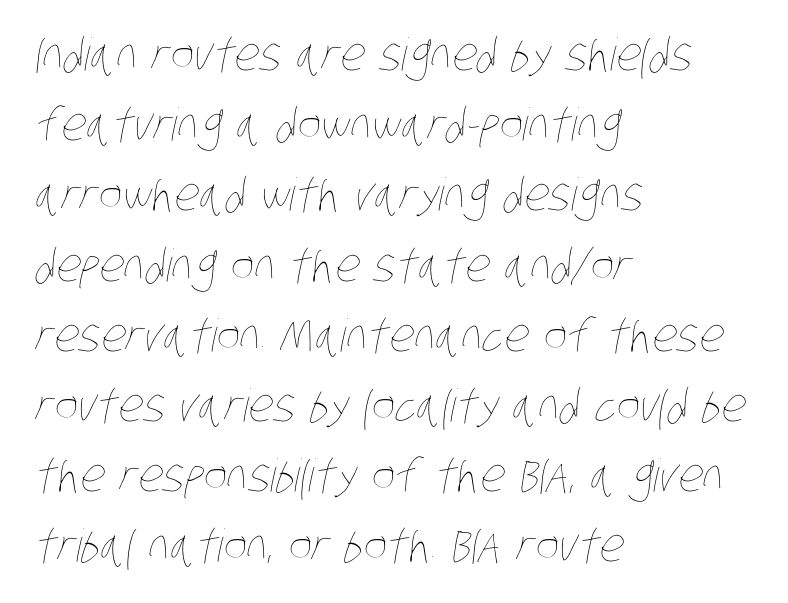
{"bold": "no", "weight": "thin", "width": "condensed", "stroke_contrast": "low", "x_height": "large", "monospaced": "no", "underline": "no", "align": "left", "line_spacing": "normal", "line_spacing_ratio": 1.56, "letter_spacing": "normal", "letter_spacing_em": 0.0, "glyph_px": 45}
